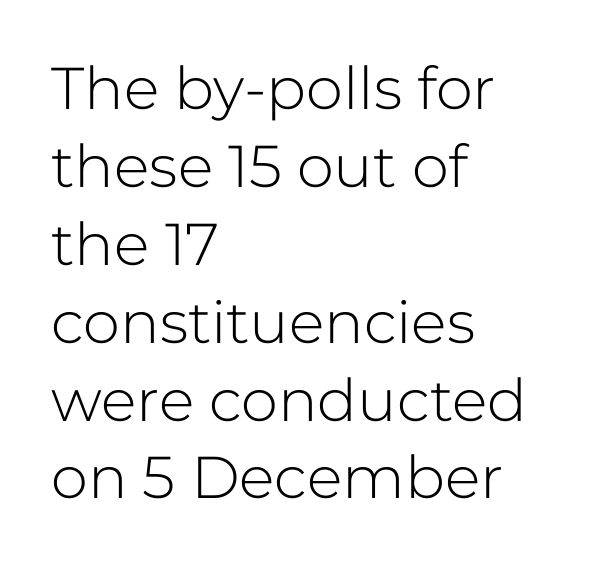
The characters are drawn with everyday or finer stroke widths. The letters sit at their default tracking, neither squeezed nor spread. Rendered with straight, roman letterforms. Decoration check: the copy has no underline.
